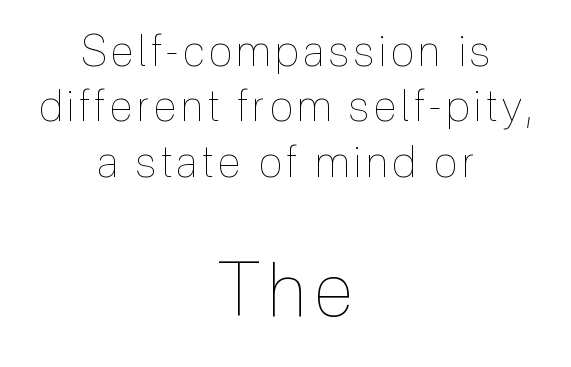
A typesetter would mark this as roman, not italic. Students, observe: this is what conventionally led text looks like. Here the designer chose a conventional face with non-uniform glyph widths. Heaviness? Minimal to ordinary, like unemphasized prose. The letters in the lower block stand taller than those in the block above. The compositor balanced each line on the midline.
